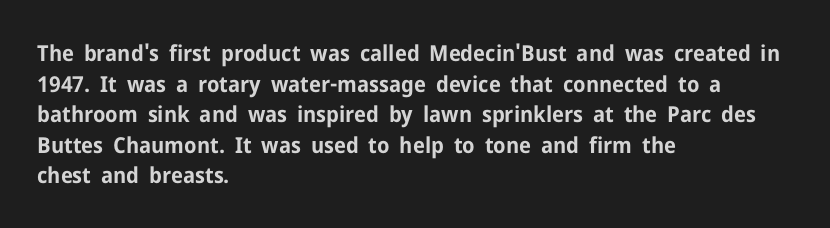
If you drew a line through each stem, it would be perfectly vertical. A normal amount of white space separates one row of letters from the next. Unmarked baselines from the first word to the last. Pretty heavy lettering here — definitely bold. The paragraph has a hard left edge and a soft right edge. These lines keep a tight, regular rhythm from letter to letter.
